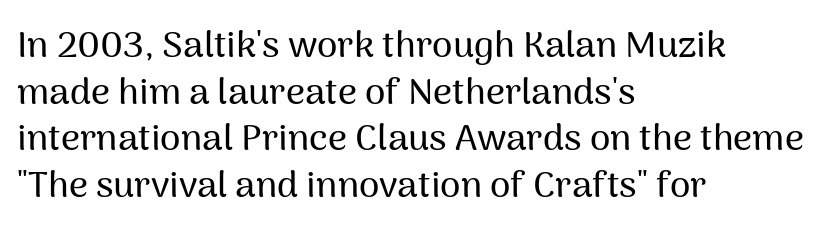
Caption: multi-line text, flush left, ragged right. This block has exactly the height ordinary leading produces. A typesetter would call this proportional, since set widths differ per character. The gap between lines stays unmarked. What stands out about the letter spacing? Nothing — it is the standard amount.
